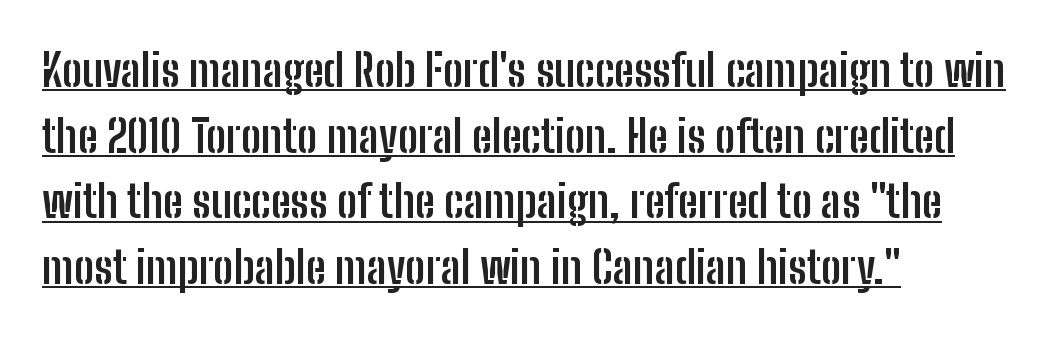
Q: Is the text bold? A: Yes.
Q: Is the text italic (slanted)? A: No, it is upright.
Q: Is the typeface a serif or a sans-serif typeface? A: Sans-serif.
Q: Is the text underlined? A: Yes.
Q: How is the paragraph aligned? A: Left-aligned.
Q: Is the spacing between letters normal or unusually wide? A: Normal.
Q: Is the spacing between lines tight, normal or loose? A: Normal.
Q: Width (condensed, normal, or wide)? A: Condensed.
Q: Stroke contrast? A: Low.
Q: x-height? A: Medium.
Q: Monospaced? A: No.
